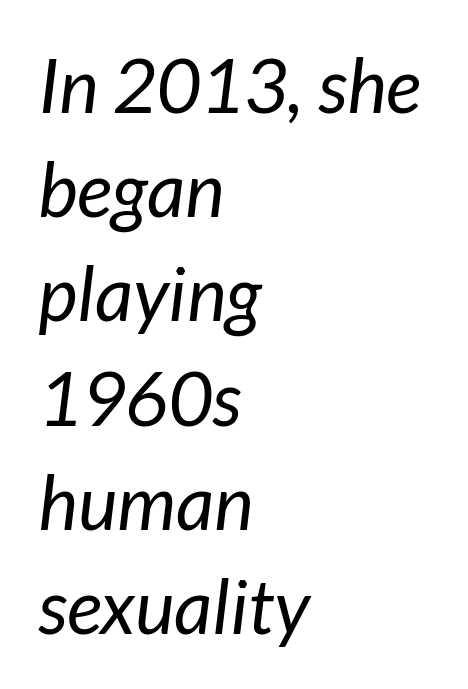
Q: Is the text bold? A: No.
Q: Is the text italic (slanted)? A: Yes, it leans right by about 7 degrees.
Q: Is the text underlined? A: No.
Q: How is the paragraph aligned? A: Left-aligned.
Q: Is the spacing between letters normal or unusually wide? A: Normal.
Q: Is the spacing between lines tight, normal or loose? A: Normal.
Q: Width (condensed, normal, or wide)? A: Normal.
Q: Stroke contrast? A: Low.
Q: x-height? A: Medium.
Q: Monospaced? A: No.
